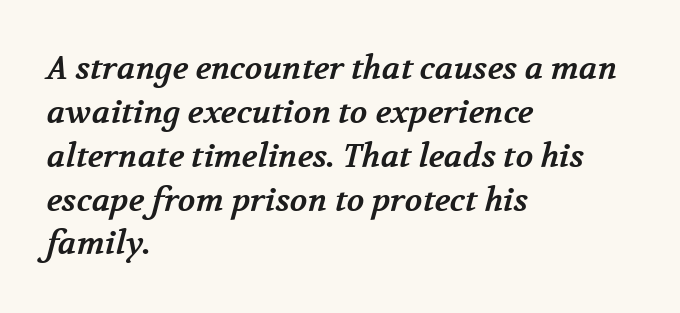
The image shows 32 px bold serif type; set left-aligned, normal line spacing (1.37x), normal letter spacing, not underlined; medium stroke contrast and a medium x-height.
